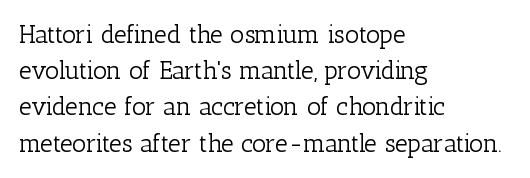
{"italic": "no", "bold": "no", "underline": "no", "align": "left", "line_spacing": "normal", "line_spacing_ratio": 1.45, "letter_spacing": "normal", "letter_spacing_em": 0.0, "glyph_px": 25}
